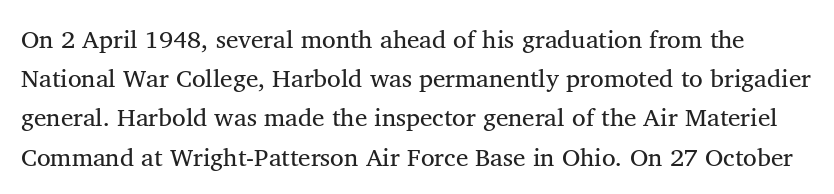
Q: Is the text bold? A: No.
Q: Is the text italic (slanted)? A: No, it is upright.
Q: Is the text underlined? A: No.
Q: Is the spacing between letters normal or unusually wide? A: Normal.
Q: Is the spacing between lines tight, normal or loose? A: Normal.
